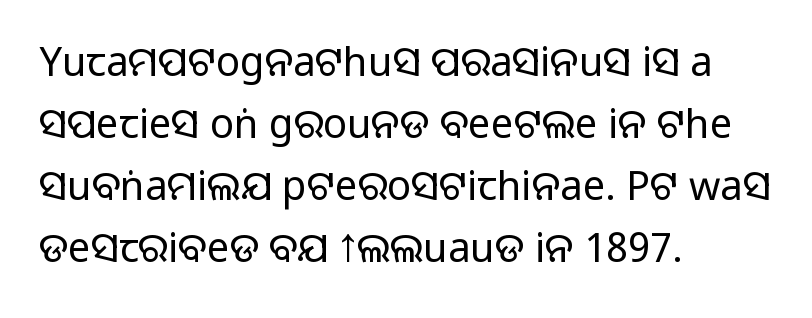
Q: Is the text bold? A: No.
Q: Is the text italic (slanted)? A: No, it is upright.
Q: Is the typeface a serif or a sans-serif typeface? A: Sans-serif.
Q: Is the text underlined? A: No.
Q: How is the paragraph aligned? A: Left-aligned.
Q: Is the spacing between letters normal or unusually wide? A: Normal.
Q: Is the spacing between lines tight, normal or loose? A: Normal.
Q: Width (condensed, normal, or wide)? A: Normal.
Q: Stroke contrast? A: Low.
Q: x-height? A: Large.
Q: Monospaced? A: No.
